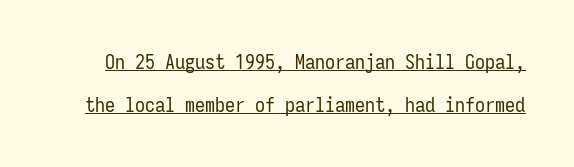
The image shows 20 px text type, upright; set loose line spacing (2.15x), normal letter spacing, underlined.
